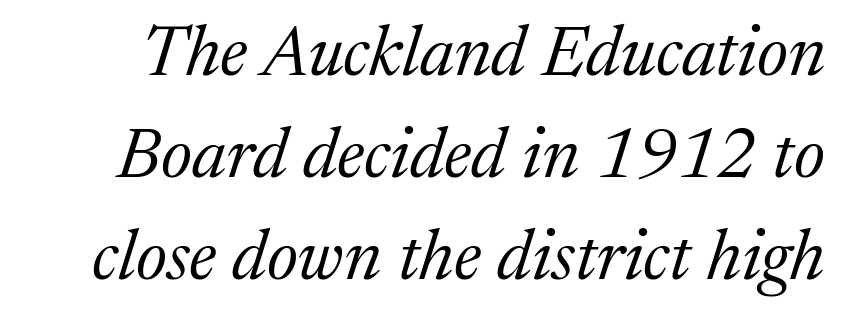
{"serif": "yes", "italic": "yes", "lean": "right", "slant_degrees": 17, "bold": "no", "weight": "regular", "width": "normal", "stroke_contrast": "medium", "x_height": "medium", "monospaced": "no", "underline": "no", "line_spacing": "normal", "line_spacing_ratio": 1.44, "letter_spacing": "normal", "letter_spacing_em": 0.0, "glyph_px": 71}
